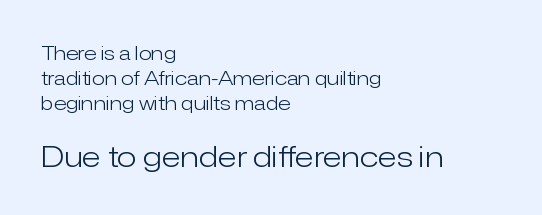
{"serif": "no", "italic": "no", "bold": "no", "weight": "light", "width": "normal", "stroke_contrast": "low", "x_height": "medium", "monospaced": "no", "underline": "no", "align": "left", "line_spacing": "normal", "line_spacing_ratio": 1.31, "letter_spacing": "normal", "letter_spacing_em": 0.0, "larger_block": "second", "size_ratio": 1.53, "glyph_px": 29}
